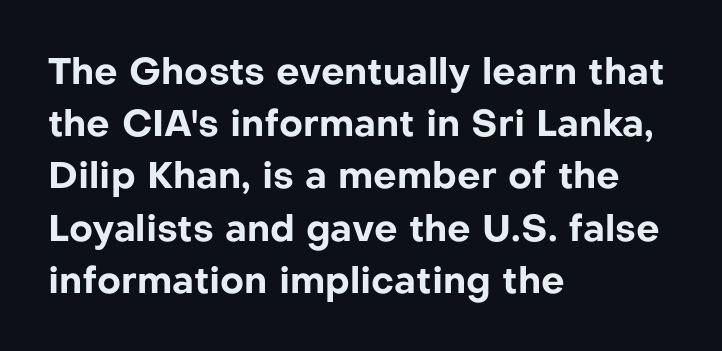
The font is running at its bold setting. The type is set solid horizontally, with unmodified tracking. It's the straight-up-and-down kind of type. Normally led — the rows are evenly, conventionally spaced. Type without underlining.
